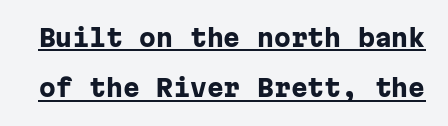
{"italic": "no", "bold": "yes", "underline": "yes", "line_spacing": "loose", "line_spacing_ratio": 2.1, "letter_spacing": "normal", "letter_spacing_em": 0.0, "glyph_px": 24}
